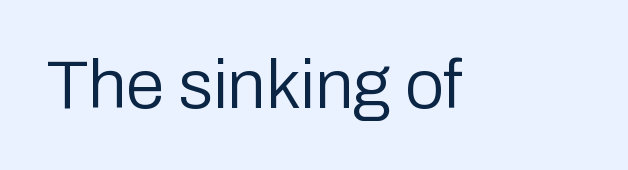
Q: Is the text bold? A: No.
Q: Is the text italic (slanted)? A: No, it is upright.
Q: Is the typeface a serif or a sans-serif typeface? A: Sans-serif.
Q: Is the text underlined? A: No.
Q: Is the spacing between letters normal or unusually wide? A: Normal.
Q: Width (condensed, normal, or wide)? A: Normal.
Q: Stroke contrast? A: Low.
Q: x-height? A: Medium.
Q: Monospaced? A: No.
